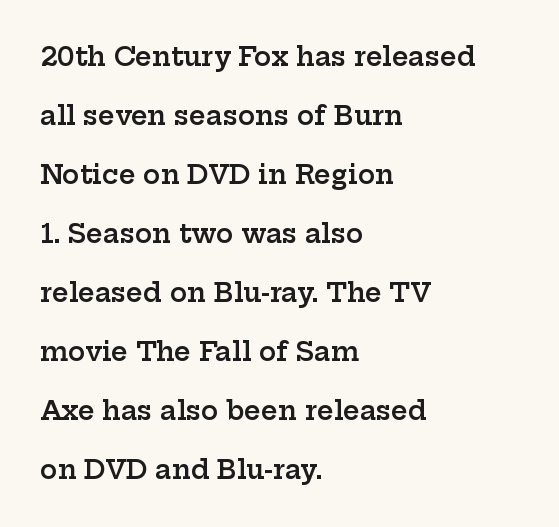
{"italic": "no", "bold": "semi", "underline": "no", "align": "left", "line_spacing": "loose", "line_spacing_ratio": 2.27, "letter_spacing": "normal", "letter_spacing_em": 0.0, "glyph_px": 26}
